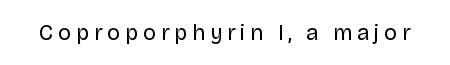
Q: Is the text bold? A: No.
Q: Is the text italic (slanted)? A: No, it is upright.
Q: Is the text underlined? A: No.
Q: Is the spacing between letters normal or unusually wide? A: Unusually wide.
